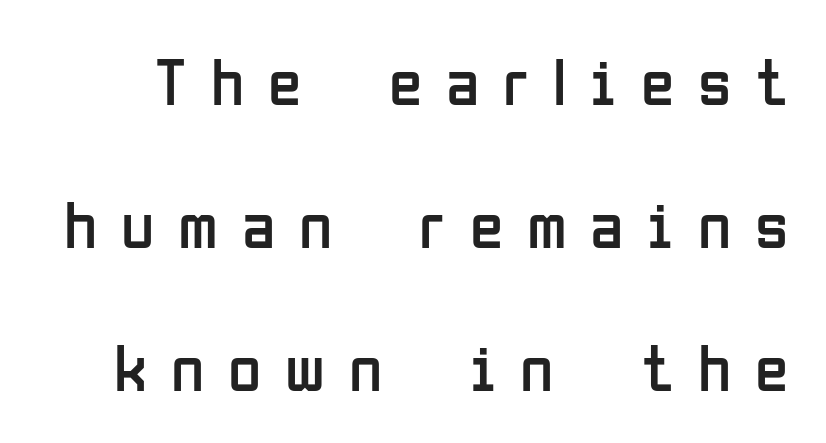
Q: Is the text bold? A: No.
Q: Is the text italic (slanted)? A: No, it is upright.
Q: Is the typeface a serif or a sans-serif typeface? A: Sans-serif.
Q: Is the text underlined? A: No.
Q: Is the spacing between letters normal or unusually wide? A: Unusually wide.
Q: Is the spacing between lines tight, normal or loose? A: Loose.
Q: Width (condensed, normal, or wide)? A: Condensed.
Q: Stroke contrast? A: Low.
Q: x-height? A: Medium.
Q: Monospaced? A: No.
